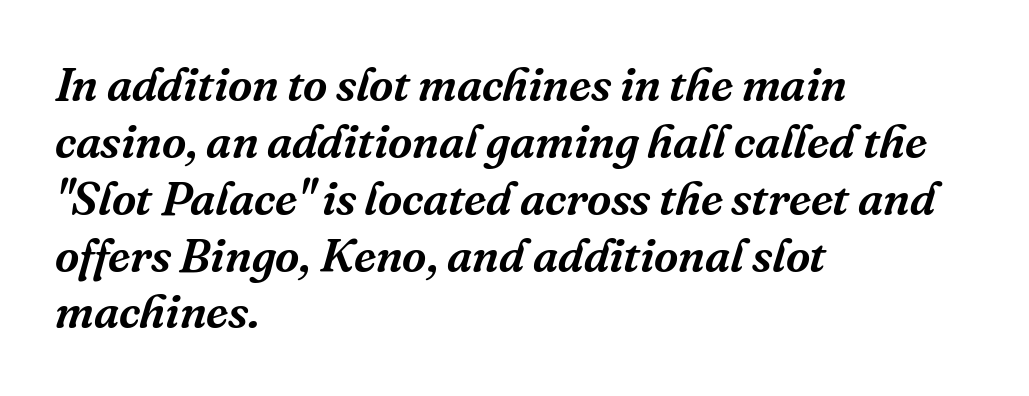
The image shows 47 px serif type, italic (leaning right); set left-aligned, line spacing 1.21x, normal letter spacing, not underlined; medium stroke contrast and a medium x-height.
